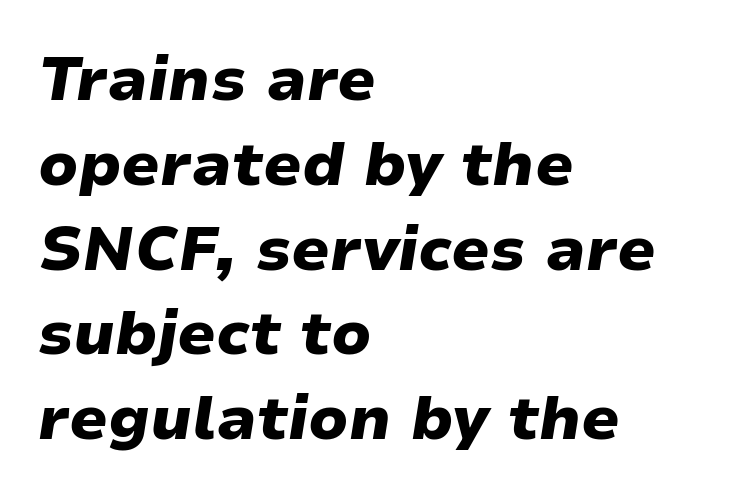
The image shows 61 px heavy, wide type, italic (leaning right); set left-aligned, normal line spacing (1.39x), normal letter spacing, not underlined; low stroke contrast and a medium x-height.
